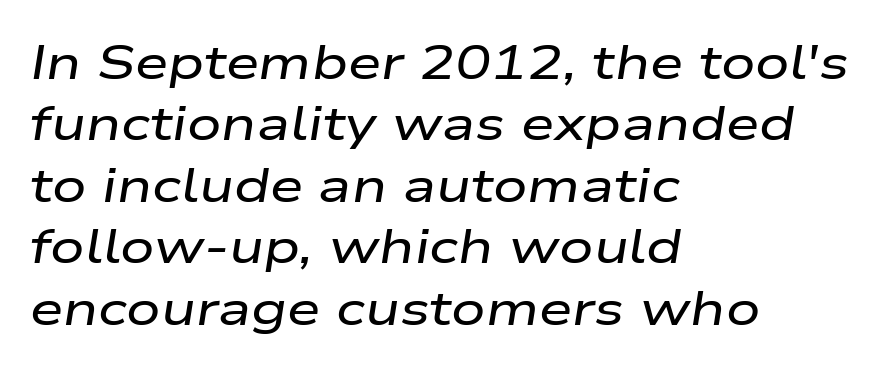
Q: Is the text italic (slanted)? A: Yes, it leans right by about 9 degrees.
Q: Is the text underlined? A: No.
Q: How is the paragraph aligned? A: Left-aligned.
Q: Is the spacing between letters normal or unusually wide? A: Normal.
Q: Is the spacing between lines tight, normal or loose? A: Normal.
Q: Width (condensed, normal, or wide)? A: Wide.
Q: Stroke contrast? A: Low.
Q: x-height? A: Medium.
Q: Monospaced? A: No.
